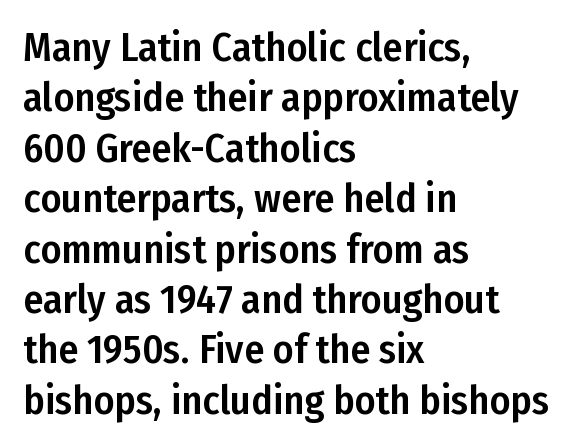
Q: Is the text italic (slanted)? A: No, it is upright.
Q: Is the typeface a serif or a sans-serif typeface? A: Sans-serif.
Q: Is the text underlined? A: No.
Q: How is the paragraph aligned? A: Left-aligned.
Q: Is the spacing between letters normal or unusually wide? A: Normal.
Q: Is the spacing between lines tight, normal or loose? A: Normal.
Q: Width (condensed, normal, or wide)? A: Condensed.
Q: Stroke contrast? A: Low.
Q: x-height? A: Medium.
Q: Monospaced? A: No.
